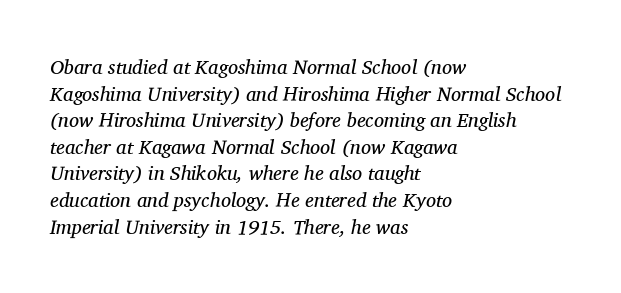
In CSS terms this would be text-align: left. These lines were composed using italics. One glance says typical: line gaps are just what's usual. Decoration check: the copy has no underline.
